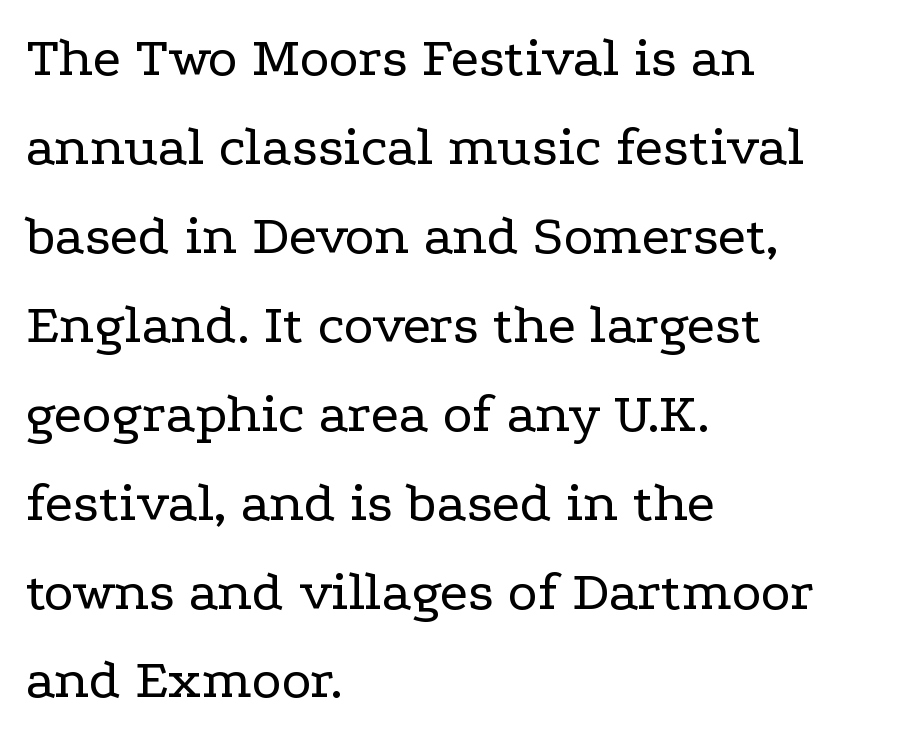
The image shows 57 px regular-weight, wide serif type, upright; set left-aligned, normal line spacing (1.56x), normal letter spacing, not underlined; low stroke contrast and a medium x-height.
